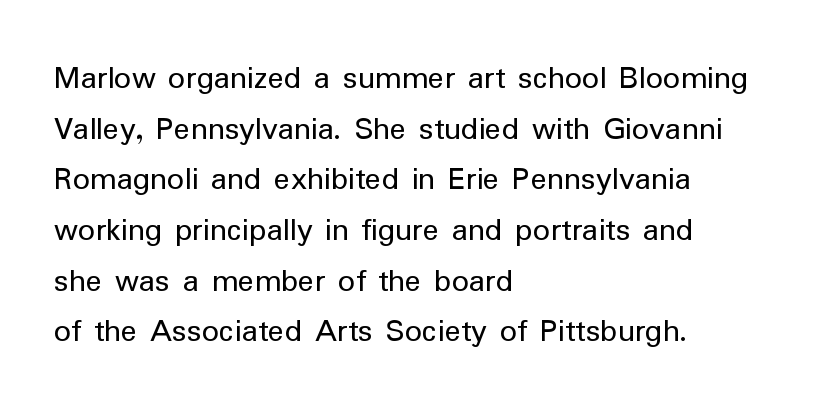
Q: Is the text bold? A: No.
Q: Is the text italic (slanted)? A: No, it is upright.
Q: Is the typeface a serif or a sans-serif typeface? A: Sans-serif.
Q: Is the text underlined? A: No.
Q: How is the paragraph aligned? A: Left-aligned.
Q: Is the spacing between letters normal or unusually wide? A: Normal.
Q: Is the spacing between lines tight, normal or loose? A: Normal.
Q: Width (condensed, normal, or wide)? A: Normal.
Q: Stroke contrast? A: Low.
Q: x-height? A: Medium.
Q: Monospaced? A: No.
